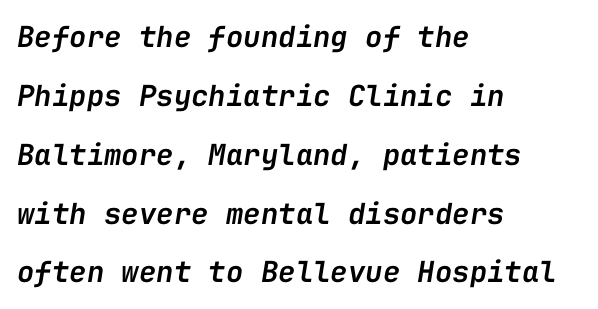
Q: Is the text bold? A: Semi-bold.
Q: Is the text italic (slanted)? A: Yes, it leans right by about 9 degrees.
Q: Is the text underlined? A: No.
Q: How is the paragraph aligned? A: Left-aligned.
Q: Is the spacing between letters normal or unusually wide? A: Normal.
Q: Is the spacing between lines tight, normal or loose? A: Loose.
Q: Width (condensed, normal, or wide)? A: Normal.
Q: Stroke contrast? A: Low.
Q: x-height? A: Medium.
Q: Monospaced? A: Yes.
